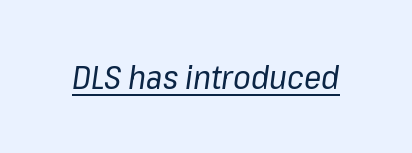
Q: Is the text bold? A: No.
Q: Is the text italic (slanted)? A: Yes, it leans right by about 8 degrees.
Q: Is the text underlined? A: Yes.
Q: Is the spacing between letters normal or unusually wide? A: Normal.
Q: Width (condensed, normal, or wide)? A: Normal.
Q: Stroke contrast? A: Low.
Q: x-height? A: Medium.
Q: Monospaced? A: No.
